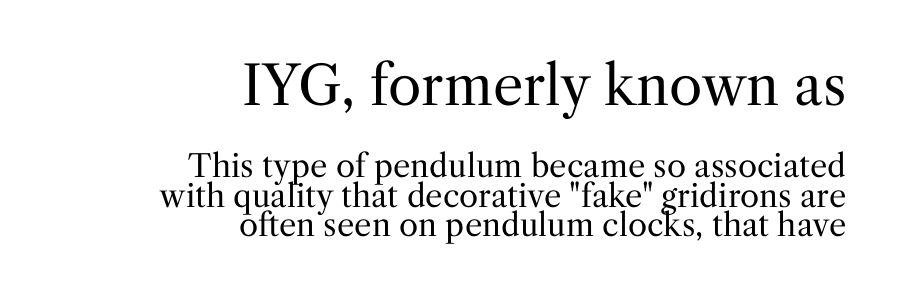
Descenders hang freely into open space. This is serif lettering, the kind often seen in printed books. The letters advance in unequal steps, a hallmark of proportional type. In terms of leading, this rendering errs on the cramped side.
